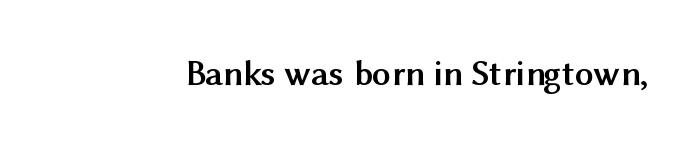
{"serif": "no", "italic": "no", "bold": "yes", "weight": "semibold", "width": "normal", "stroke_contrast": "medium", "x_height": "medium", "monospaced": "no", "underline": "no", "letter_spacing": "normal", "letter_spacing_em": 0.0, "glyph_px": 37}
